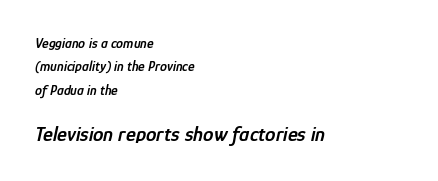
Q: Is the text bold? A: Semi-bold.
Q: Is the text italic (slanted)? A: Yes, it leans right by about 12 degrees.
Q: Is the text underlined? A: No.
Q: How is the paragraph aligned? A: Left-aligned.
Q: Is the spacing between letters normal or unusually wide? A: Normal.
Q: Is the spacing between lines tight, normal or loose? A: Normal.
Q: Which block of text is set in a larger size, the first (top) or the second (bottom)? A: The second (bottom) one.
